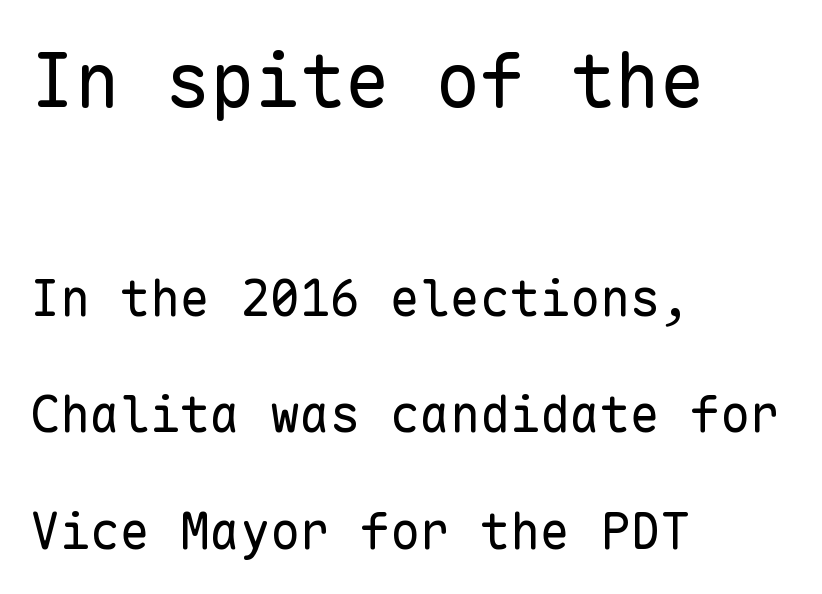
What stands out about the letter spacing? Nothing — it is the standard amount. The initial chunk of copy outweighs the following chunk in type size. Notice how the passage keeps a crisp vertical edge on the left only. Think of a typewriter: that constant character pitch is what you see here.
